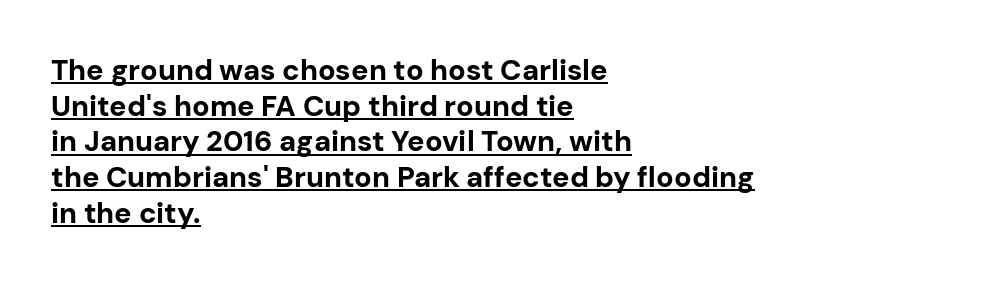
The image shows 29 px bold sans-serif type, upright; set left-aligned, line spacing 1.23x, normal letter spacing, underlined; low stroke contrast and a medium x-height.
